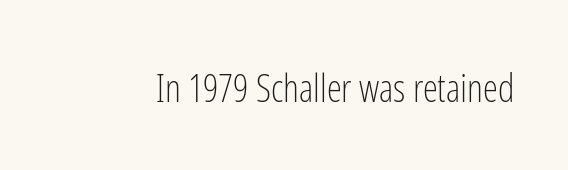
The letters advance in unequal steps, a hallmark of proportional type. Honestly, the letter spacing is just normal — you wouldn't notice it. What kind of face is this? One without serifs — a sans. Vertical stems look standard width or narrower in stroke.
